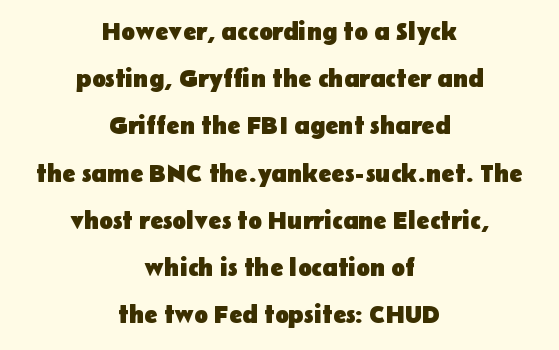
{"italic": "no", "bold": "yes", "underline": "no", "align": "center", "line_spacing_ratio": 1.89, "letter_spacing": "normal", "letter_spacing_em": 0.0, "glyph_px": 25}
